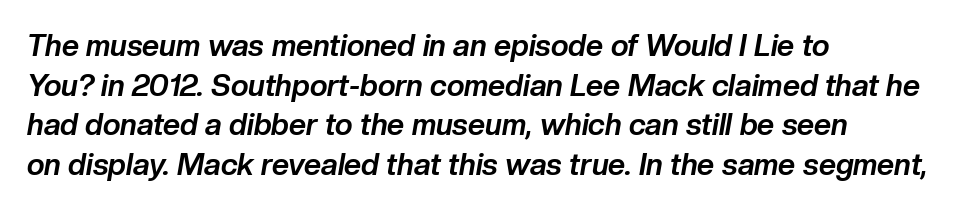
The image shows 30 px bold type, italic (leaning right); set left-aligned, normal line spacing (1.32x), normal letter spacing, not underlined; low stroke contrast and a medium x-height.
